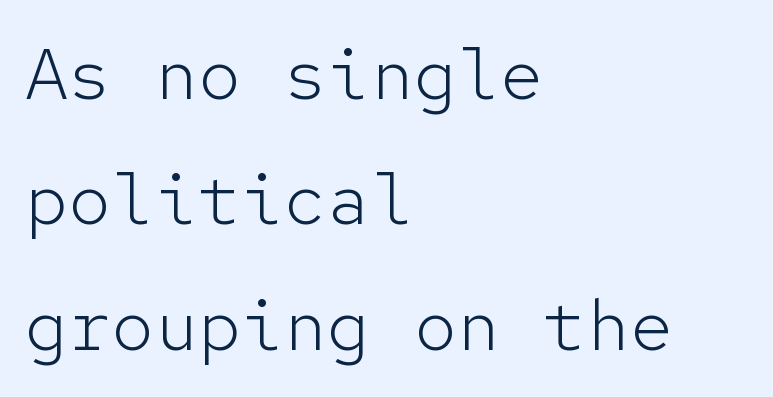
{"serif": "no", "italic": "no", "bold": "no", "weight": "light", "width": "normal", "stroke_contrast": "low", "x_height": "medium", "monospaced": "yes", "underline": "no", "align": "left", "line_spacing_ratio": 1.74, "letter_spacing": "normal", "letter_spacing_em": 0.0, "glyph_px": 72}
